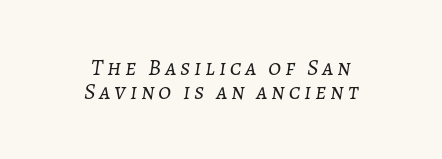
{"italic": "yes", "lean": "right", "slant_degrees": 7, "bold": "no", "underline": "no", "align": "center", "line_spacing": "tight", "line_spacing_ratio": 1.06, "glyph_px": 23}
